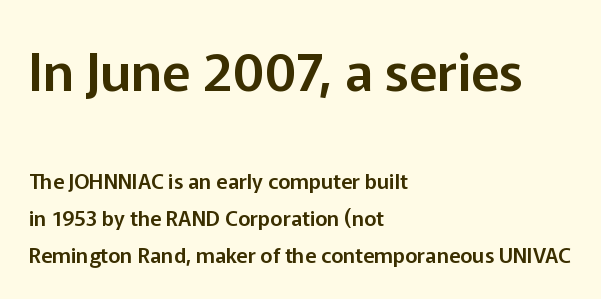
The gap between lines stays unmarked. Think of a printed novel: that variable character pitch is what you see here. Of the two passages, the one on top uses the larger point size. Letterform terminals end flat and unadorned throughout the passage. The type sits square on the baseline with zero lean. The letters sit at their default tracking, neither squeezed nor spread.
